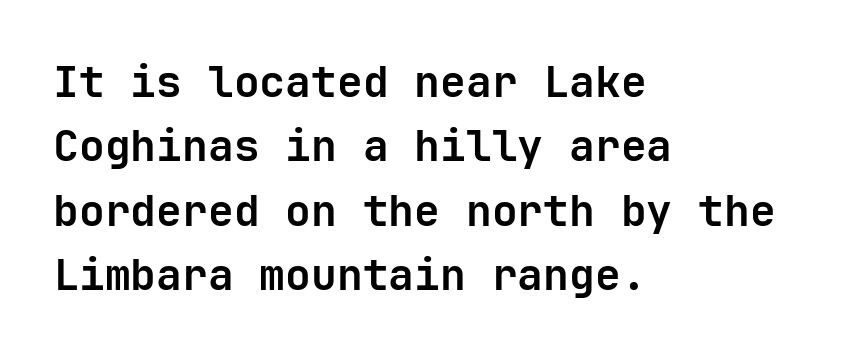
This sample has the even, mechanical cadence of fixed-width lettering. Every character sits straight up, as roman type does. Which margin do the lines hug? The left one — the right edge is uneven. Each glyph is drawn with heavy, bold strokes.
